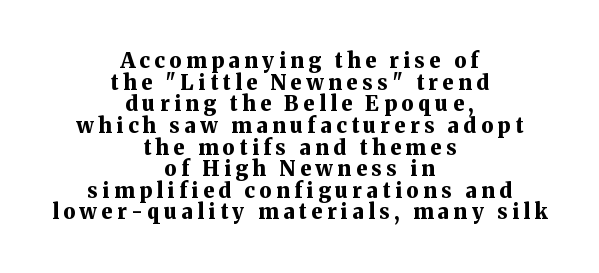
Q: Is the text bold? A: Yes.
Q: Is the text italic (slanted)? A: No, it is upright.
Q: Is the text underlined? A: No.
Q: How is the paragraph aligned? A: Centered.
Q: Is the spacing between letters normal or unusually wide? A: Unusually wide.
Q: Is the spacing between lines tight, normal or loose? A: Tight.
